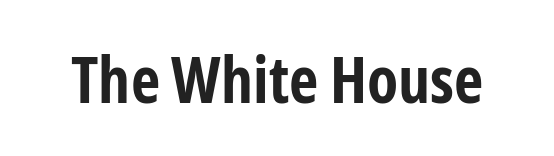
{"serif": "no", "italic": "no", "bold": "yes", "weight": "bold", "width": "condensed", "stroke_contrast": "low", "x_height": "medium", "monospaced": "no", "underline": "no", "letter_spacing": "normal", "letter_spacing_em": 0.0, "glyph_px": 64}
